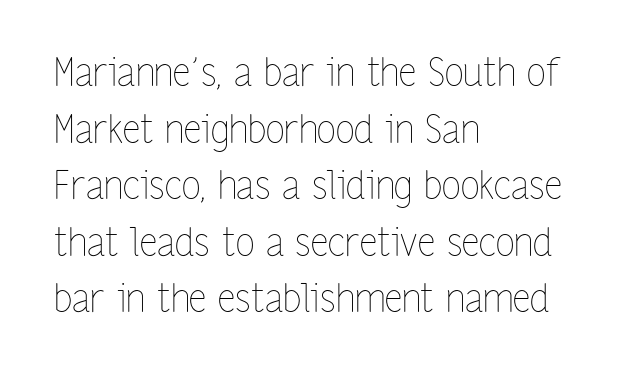
The image shows 39 px thin, condensed type, upright; set left-aligned, normal line spacing (1.45x), normal letter spacing, not underlined; low stroke contrast and a medium x-height.
